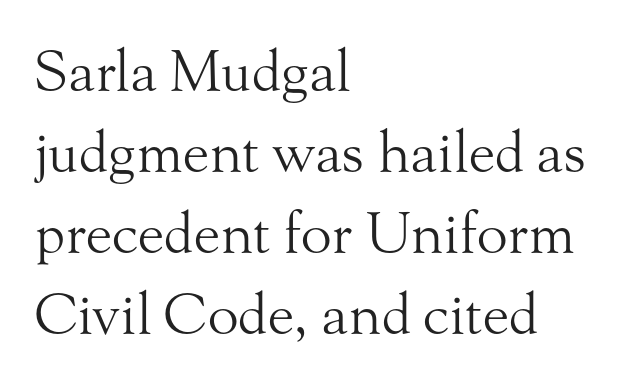
{"serif": "yes", "italic": "no", "bold": "no", "weight": "light", "width": "normal", "stroke_contrast": "medium", "x_height": "small", "monospaced": "no", "underline": "no", "align": "left", "line_spacing": "normal", "line_spacing_ratio": 1.42, "letter_spacing": "normal", "letter_spacing_em": 0.0, "glyph_px": 57}
